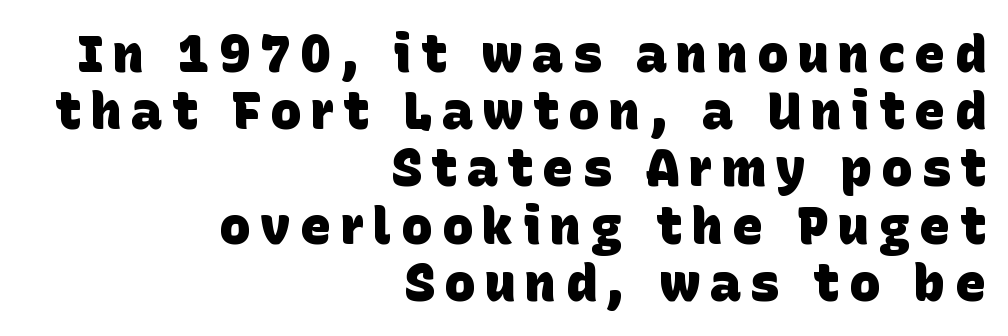
Q: Is the text bold? A: Yes.
Q: Is the typeface a serif or a sans-serif typeface? A: Sans-serif.
Q: Is the text underlined? A: No.
Q: How is the paragraph aligned? A: Right-aligned.
Q: Is the spacing between lines tight, normal or loose? A: Tight.
Q: Width (condensed, normal, or wide)? A: Normal.
Q: Stroke contrast? A: Low.
Q: x-height? A: Large.
Q: Monospaced? A: No.
